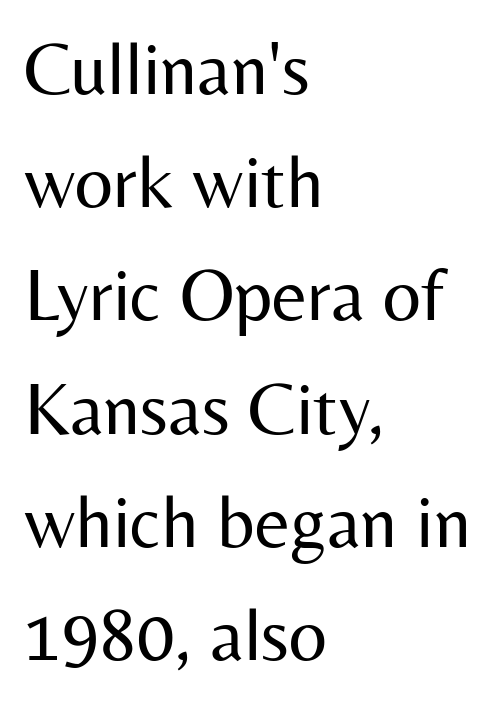
{"serif": "no", "italic": "no", "bold": "no", "weight": "regular", "width": "normal", "stroke_contrast": "medium", "x_height": "medium", "monospaced": "no", "underline": "no", "align": "left", "line_spacing": "normal", "line_spacing_ratio": 1.51, "letter_spacing": "normal", "letter_spacing_em": 0.0, "glyph_px": 75}
